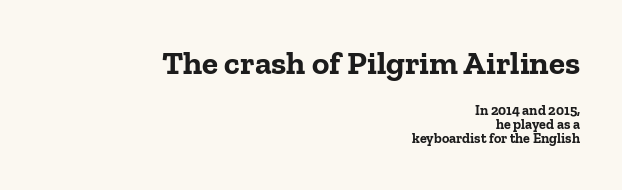
{"serif": "yes", "italic": "no", "bold": "yes", "weight": "bold", "width": "normal", "stroke_contrast": "low", "x_height": "medium", "monospaced": "no", "underline": "no", "align": "right", "line_spacing": "tight", "line_spacing_ratio": 1.0, "letter_spacing": "normal", "letter_spacing_em": 0.0, "larger_block": "first", "size_ratio": 2.36, "glyph_px": 33}
